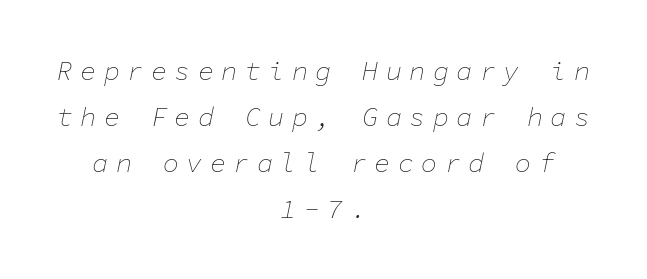
The image shows 27 px text type, italic (leaning right); set centered, normal line spacing (1.7x), unusually wide letter spacing (+0.27 em), not underlined.
